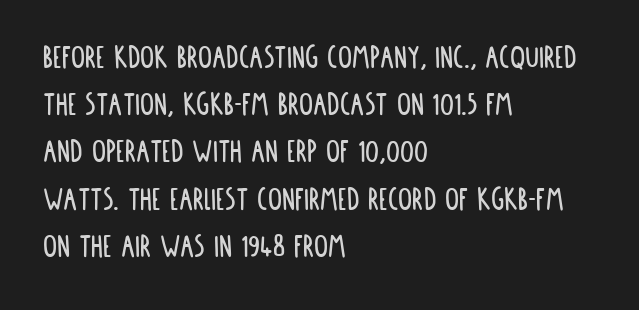
{"serif": "no", "italic": "no", "width": "condensed", "stroke_contrast": "low", "x_height": "large", "monospaced": "no", "underline": "no", "align": "left", "line_spacing": "normal", "line_spacing_ratio": 1.35, "letter_spacing": "normal", "letter_spacing_em": 0.0, "glyph_px": 35}
